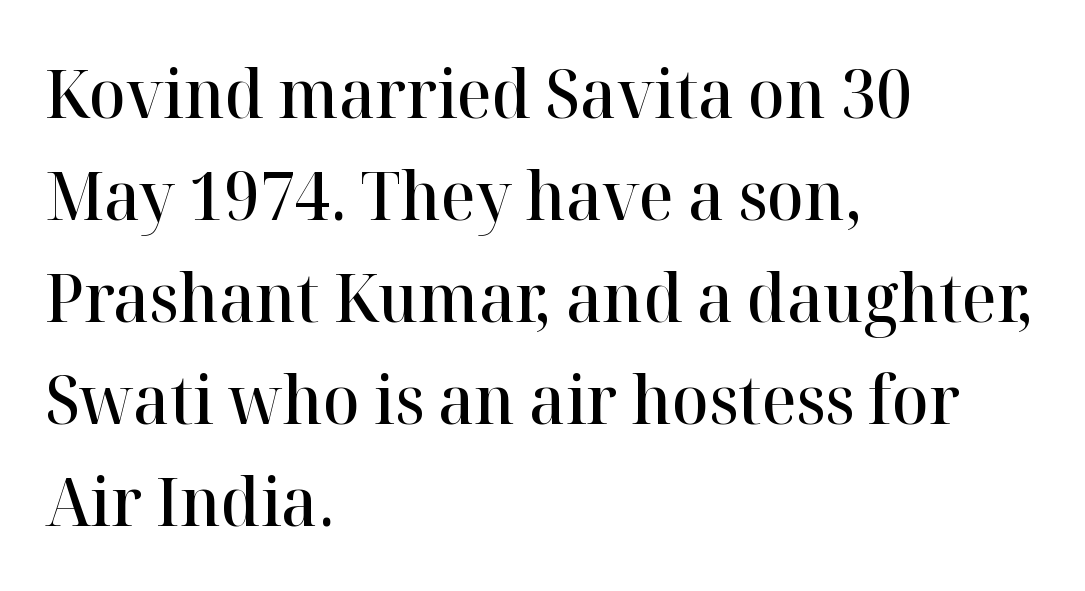
The image shows 68 px semibold serif type, upright; set left-aligned, normal line spacing (1.5x), normal letter spacing, not underlined; high stroke contrast and a medium x-height.
